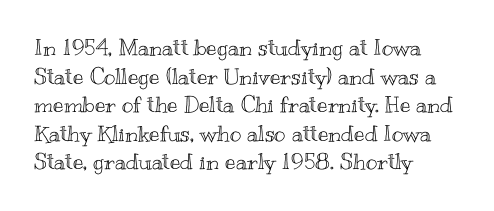
{"italic": "no", "underline": "no", "align": "left", "line_spacing": "normal", "line_spacing_ratio": 1.3, "letter_spacing": "normal", "letter_spacing_em": 0.0, "glyph_px": 22}
